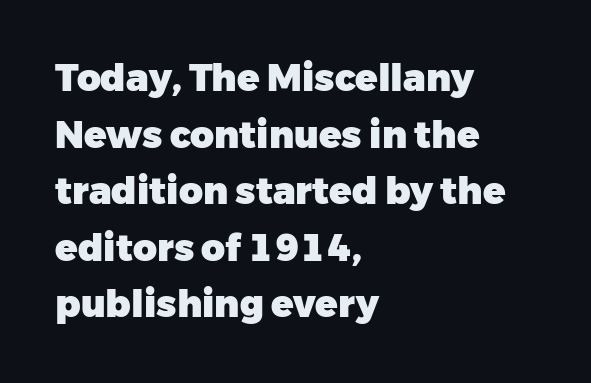
Short and long lines alike share a common starting point at left. The type sits square on the baseline with zero lean. The font is running at its bold setting. A bare baseline throughout the passage. These lines are rendered in a variable-pitch font. The rows are spaced the way most documents space them.
